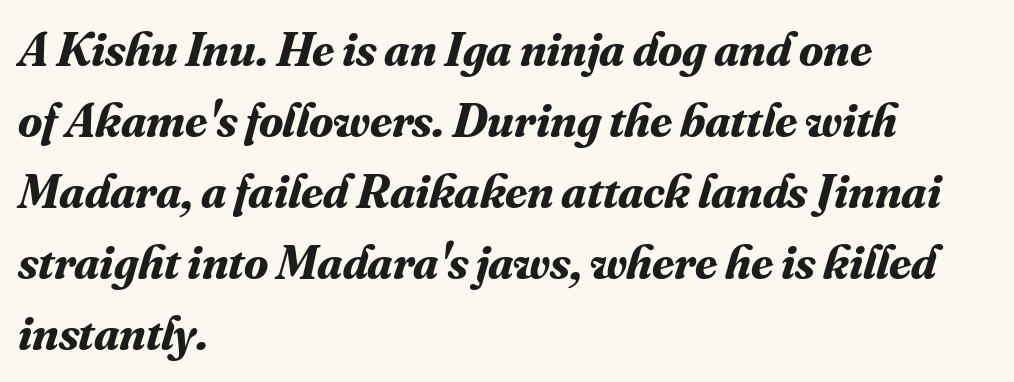
Compared with typical paragraphs, the rows here are spaced about the same. Tall strokes in this sample are angled rather than plumb. Students, this is bold: see how much ink each stroke carries. Old-style or modern, the face here clearly has serifs.
